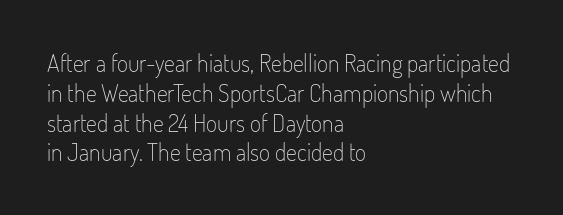
If you drew a line through each stem, it would be perfectly vertical. Tracking value appears to be zero — textbook default spacing. The rag falls on the right side of this text block. The face looks like a standard text weight, possibly lighter. The string is rendered with underlining switched off.
